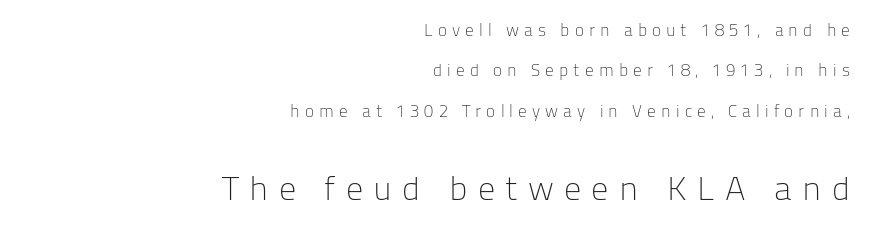
{"serif": "no", "italic": "no", "bold": "no", "weight": "light", "width": "normal", "stroke_contrast": "low", "x_height": "medium", "monospaced": "no", "underline": "no", "align": "right", "line_spacing": "loose", "line_spacing_ratio": 2.37, "letter_spacing": "wide", "letter_spacing_em": 0.3, "larger_block": "second", "size_ratio": 2.0, "glyph_px": 34}
